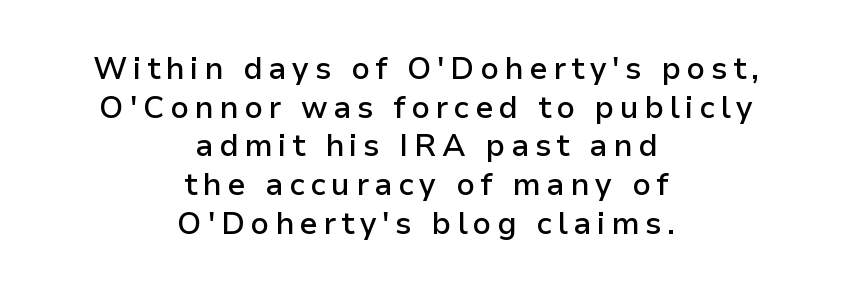
The image shows 31 px semibold sans-serif type, upright; set centered, normal line spacing (1.25x), not underlined; low stroke contrast and a medium x-height.
